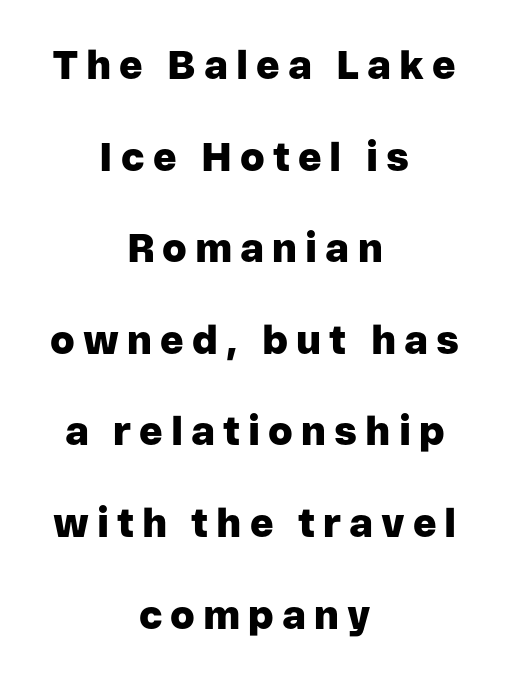
Q: Is the text bold? A: Yes.
Q: Is the text italic (slanted)? A: No, it is upright.
Q: Is the typeface a serif or a sans-serif typeface? A: Sans-serif.
Q: Is the text underlined? A: No.
Q: How is the paragraph aligned? A: Centered.
Q: Is the spacing between letters normal or unusually wide? A: Unusually wide.
Q: Is the spacing between lines tight, normal or loose? A: Loose.
Q: Width (condensed, normal, or wide)? A: Normal.
Q: Stroke contrast? A: Low.
Q: x-height? A: Medium.
Q: Monospaced? A: No.
